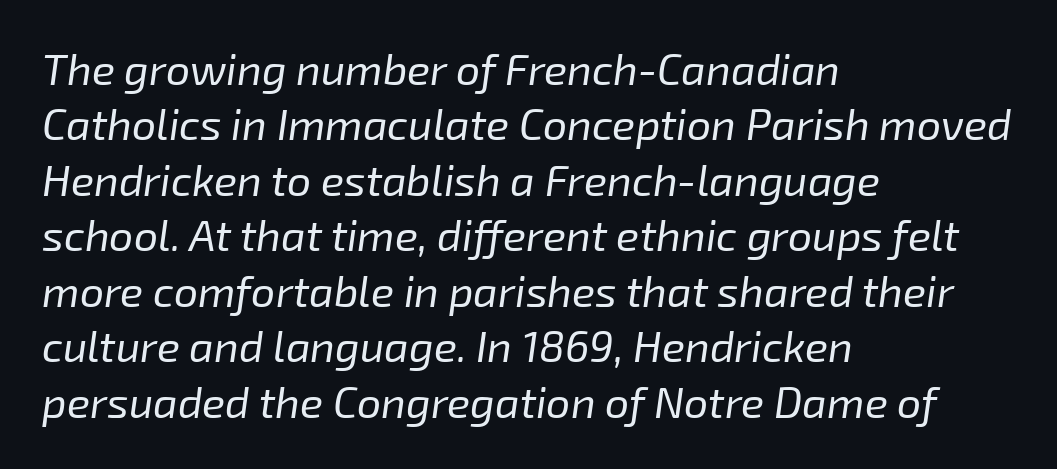
{"italic": "yes", "lean": "right", "slant_degrees": 8, "bold": "no", "weight": "regular", "width": "normal", "stroke_contrast": "low", "x_height": "medium", "monospaced": "no", "underline": "no", "align": "left", "line_spacing": "normal", "line_spacing_ratio": 1.29, "letter_spacing": "normal", "letter_spacing_em": 0.0, "glyph_px": 43}
